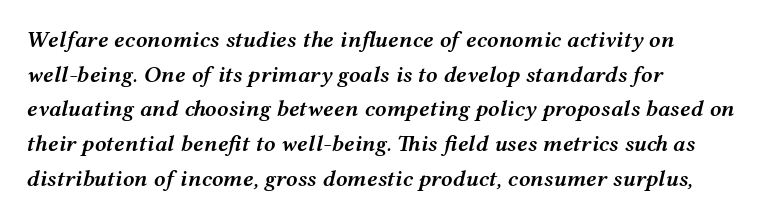
{"italic": "yes", "lean": "right", "slant_degrees": 12, "bold": "semi", "underline": "no", "align": "left", "line_spacing": "normal", "line_spacing_ratio": 1.51, "letter_spacing": "normal", "letter_spacing_em": 0.0, "glyph_px": 23}
